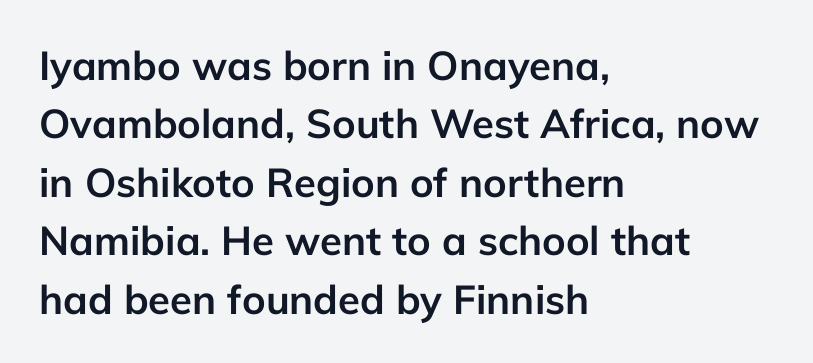
{"serif": "no", "italic": "no", "bold": "yes", "weight": "semibold", "width": "normal", "stroke_contrast": "low", "x_height": "medium", "monospaced": "no", "underline": "no", "align": "left", "line_spacing": "normal", "line_spacing_ratio": 1.46, "letter_spacing": "normal", "letter_spacing_em": 0.0, "glyph_px": 40}
